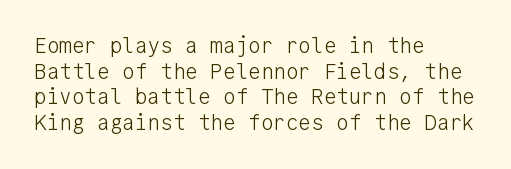
The image shows 21 px text type, upright; set left-aligned, line spacing 1.22x, normal letter spacing, not underlined.
